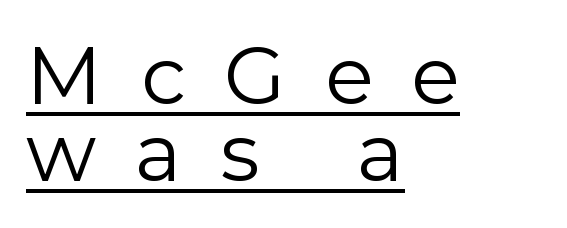
The image shows 80 px regular-weight sans-serif type, upright; set left-aligned, tight line spacing (0.96x), unusually wide letter spacing (+0.48 em), underlined; low stroke contrast and a medium x-height.
